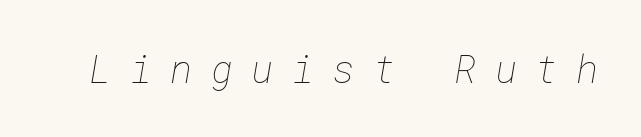
Q: Is the text bold? A: No.
Q: Is the text underlined? A: No.
Q: Is the spacing between letters normal or unusually wide? A: Unusually wide.
Q: Width (condensed, normal, or wide)? A: Normal.
Q: Stroke contrast? A: Low.
Q: x-height? A: Medium.
